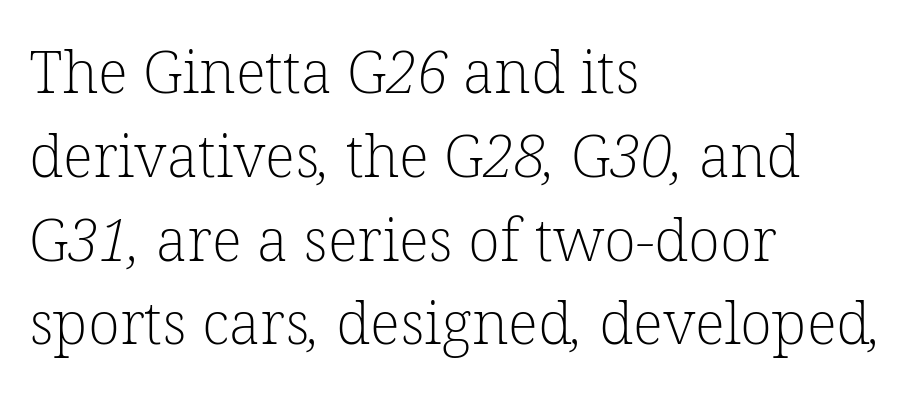
The image shows 59 px light serif type; set left-aligned, normal line spacing (1.42x), normal letter spacing, not underlined; low stroke contrast and a medium x-height.
